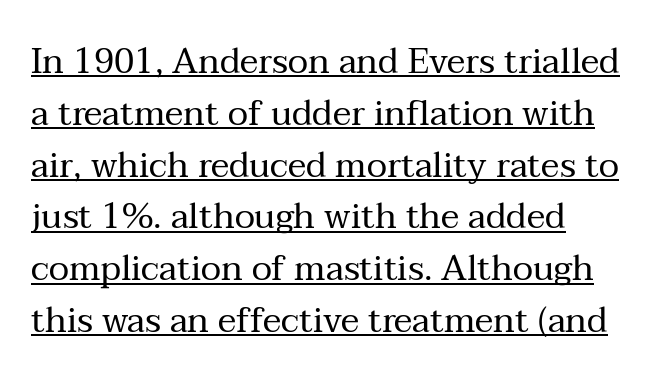
{"serif": "yes", "italic": "no", "bold": "no", "weight": "regular", "width": "normal", "stroke_contrast": "medium", "x_height": "medium", "monospaced": "no", "underline": "yes", "align": "left", "line_spacing": "normal", "line_spacing_ratio": 1.48, "letter_spacing": "normal", "letter_spacing_em": 0.0, "glyph_px": 35}
